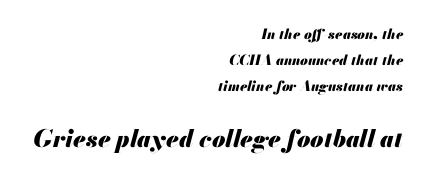
The block sitting lower on the canvas is the one with enlarged characters. Each row of text sits above clean, open space. Short and long lines alike share a common ending point at right. When letters slant like this, we call the style italic. Here the glyphs are tracked normally, forming tight word shapes.
